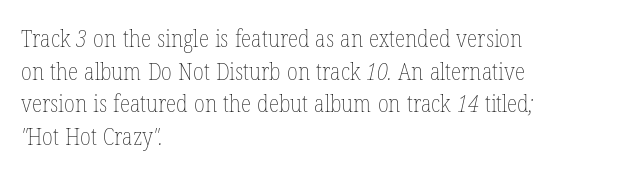
{"bold": "no", "underline": "no", "align": "left", "line_spacing": "normal", "line_spacing_ratio": 1.36, "letter_spacing": "normal", "letter_spacing_em": 0.0, "glyph_px": 24}
